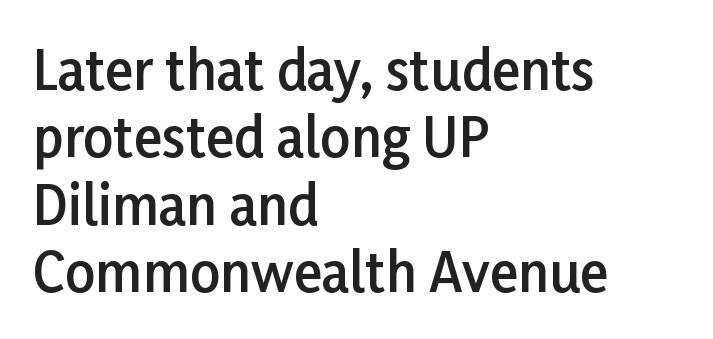
This rendering uses left alignment, leaving the right contour irregular. Stems and bowls a touch heavier than normal — semibold. Is there any slant? The stems are plumb. Underline: absent.
